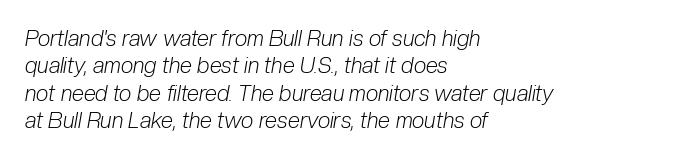
These glyphs show unthickened strokes, regular width or finer. Tracking here is standard; glyphs follow each other at the usual distance. Rendered with sloped, italic letterforms. A student would call this left alignment; a typographer would say flush left, rag right.
